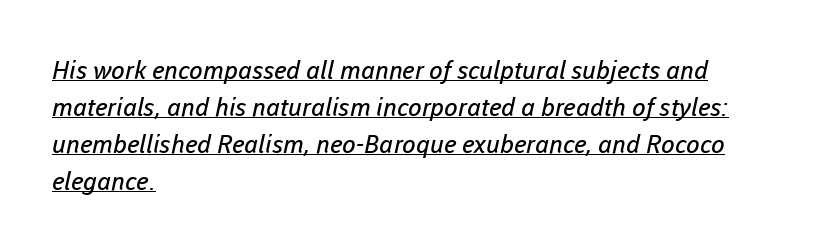
The image shows 25 px text type; set left-aligned, normal line spacing (1.48x), normal letter spacing, underlined.
